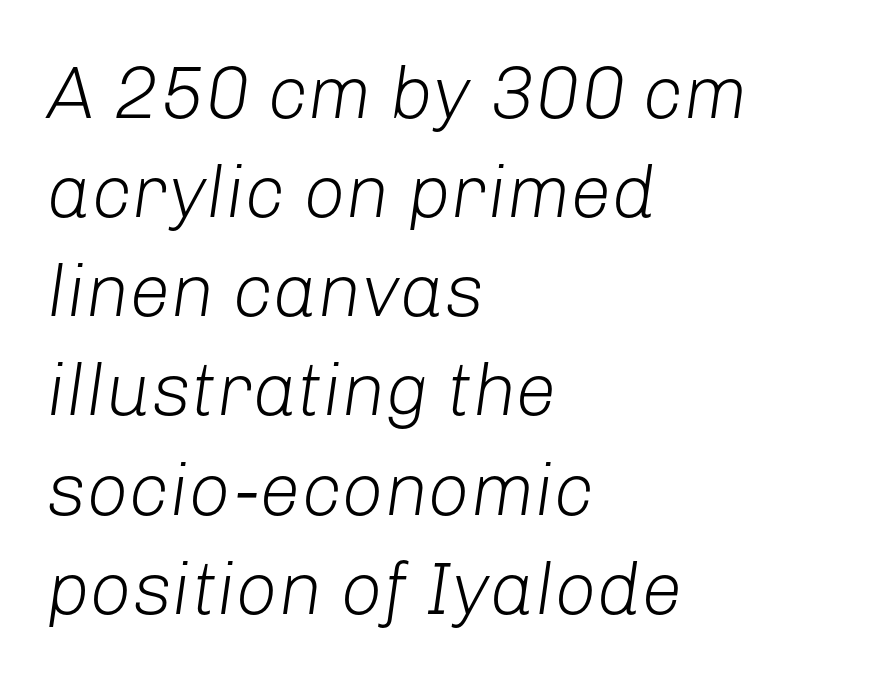
Q: Is the text bold? A: No.
Q: Is the text italic (slanted)? A: Yes, it leans right by about 8 degrees.
Q: Is the text underlined? A: No.
Q: How is the paragraph aligned? A: Left-aligned.
Q: Is the spacing between letters normal or unusually wide? A: Normal.
Q: Is the spacing between lines tight, normal or loose? A: Normal.
Q: Width (condensed, normal, or wide)? A: Normal.
Q: Stroke contrast? A: Low.
Q: x-height? A: Medium.
Q: Monospaced? A: No.
